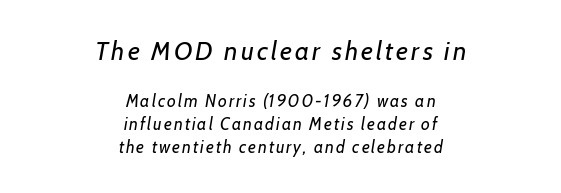
The image shows 26 px text type, italic (leaning right); set centered, normal line spacing (1.36x), not underlined; the first (top) block is 1.53x larger.
